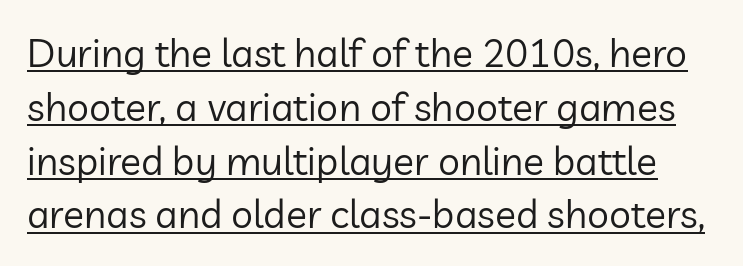
{"serif": "no", "italic": "no", "bold": "no", "weight": "regular", "width": "normal", "stroke_contrast": "low", "x_height": "medium", "monospaced": "no", "underline": "yes", "line_spacing": "normal", "line_spacing_ratio": 1.38, "letter_spacing": "normal", "letter_spacing_em": 0.0, "glyph_px": 39}
